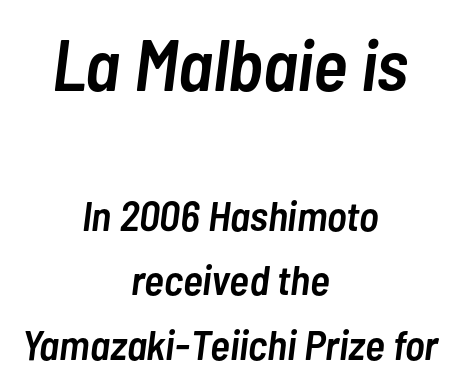
The paragraph shown floats in the horizontal middle. Reading down the column, the eye jumps a familiar distance to each next line. Between these two stacked blocks, the higher one wins on size. Style check: oblique. The passage shown is typed in a proportional face where columns would drift. Descender tails drop into unmarked territory.
